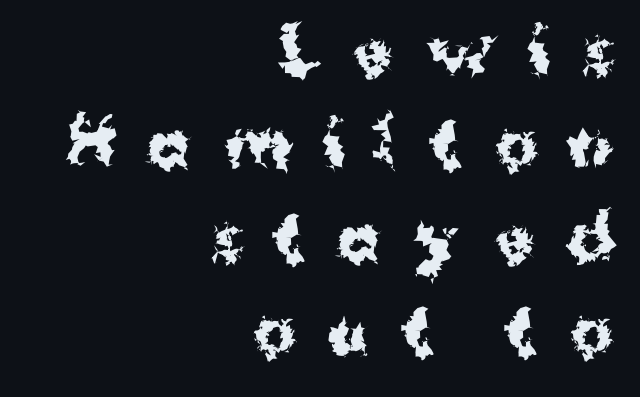
Summary of vertical rhythm: regular, with standard interline spacing. A typesetter would call this heavily tracked-out type. A typesetter would call this proportional, since set widths differ per character. Plenty of ink on the page — the face is bold. The rendering shows plain stroke endings on the letterforms — a sans-serif design.
